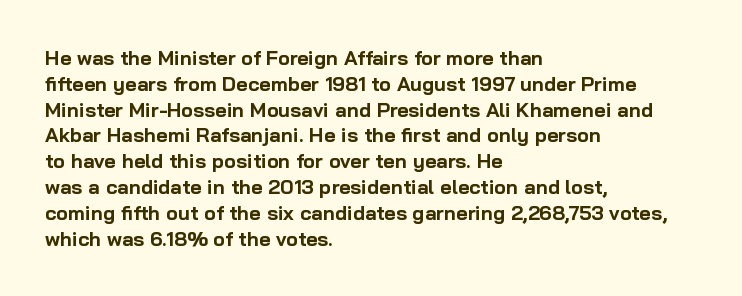
A typesetter would call this zero additional tracking. A classic flush-left, rag-right setting is used for this passage. The letters stand upright; this is a roman face. The glyphs are unaccompanied by any horizontal stroke below them. Line spacing here is normal.
